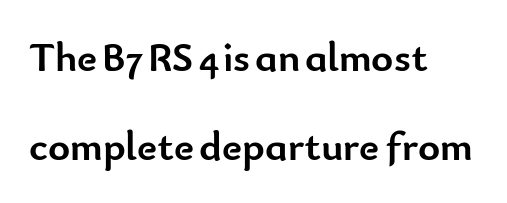
{"serif": "no", "italic": "no", "bold": "yes", "weight": "semibold", "width": "normal", "stroke_contrast": "low", "x_height": "small", "monospaced": "no", "underline": "no", "align": "left", "line_spacing": "loose", "line_spacing_ratio": 2.12, "letter_spacing": "normal", "letter_spacing_em": 0.0, "glyph_px": 42}
